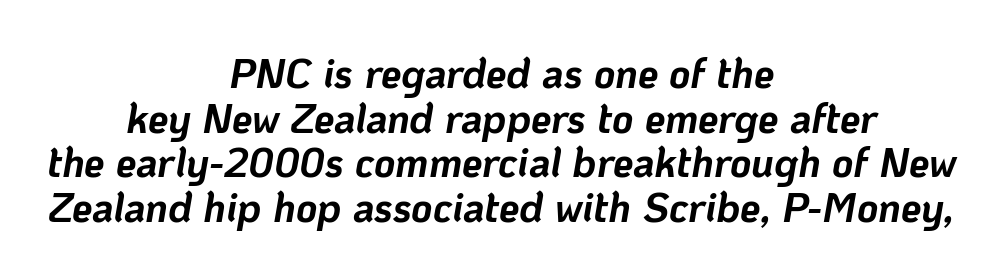
If you drew a line through each stem, it would be angled. Character widths vary here, with narrow letters taking less room than wide ones. These lines are centered, leaving both edges ragged. The baseline area is clear. The designer dialed line spacing down below the default.
